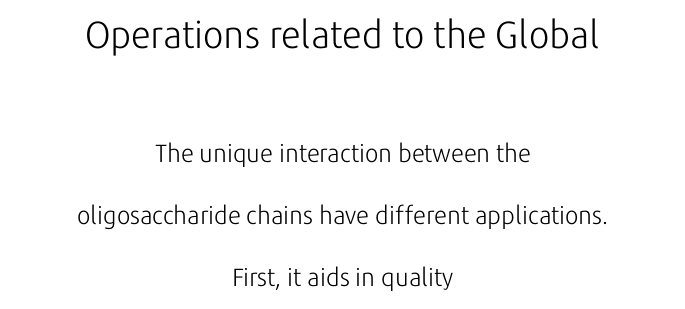
The image shows 38 px light sans-serif type, upright; set centered, loose line spacing (2.47x), normal letter spacing, not underlined; the first (top) block is 1.52x larger; low stroke contrast and a medium x-height.
